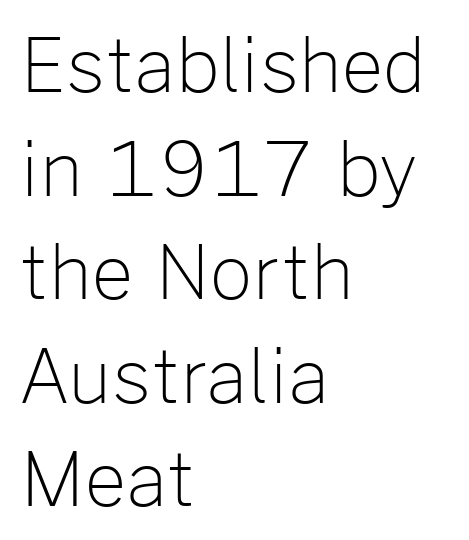
Default kerning and tracking; the words read as compact shapes. No feet cap the strokes, marking this as sans-serif type. Posture: vertical. Layout note: lines flush left. Proportional: the letters do not fall into vertical columns. Does the leading feel generous? No, just average.
